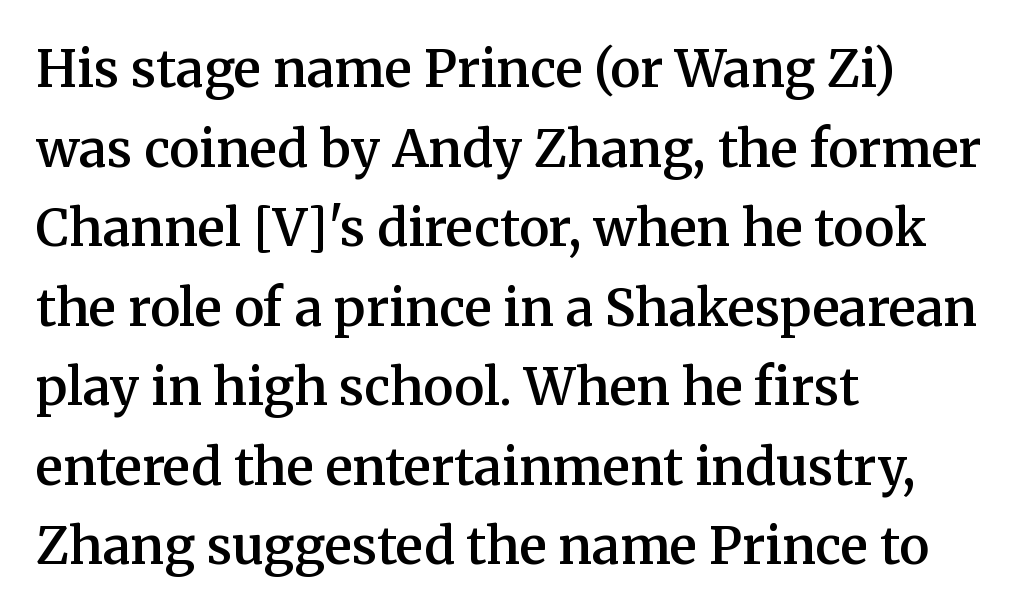
Left-aligned paragraph, ragged on the right. Each letter's strokes conclude with small projecting serifs. Looks like regular typesetting: each glyph gets only the width it needs. Italic: no, the glyphs are upright roman. Caption: semibold face, moderately heavy strokes.
